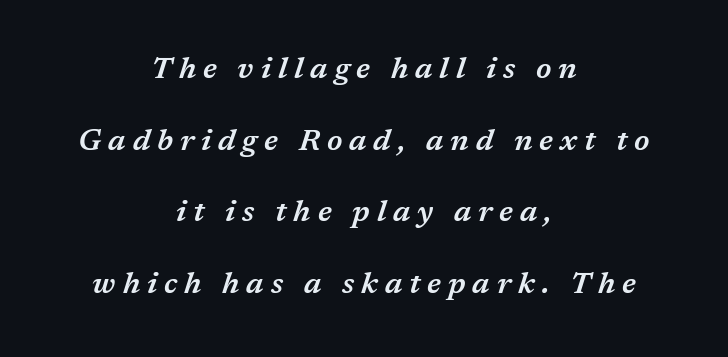
{"italic": "yes", "lean": "right", "slant_degrees": 17, "bold": "semi", "weight": "semibold", "width": "normal", "stroke_contrast": "medium", "x_height": "medium", "monospaced": "no", "underline": "no", "align": "center", "line_spacing": "loose", "line_spacing_ratio": 2.39, "letter_spacing": "wide", "letter_spacing_em": 0.23, "glyph_px": 30}
